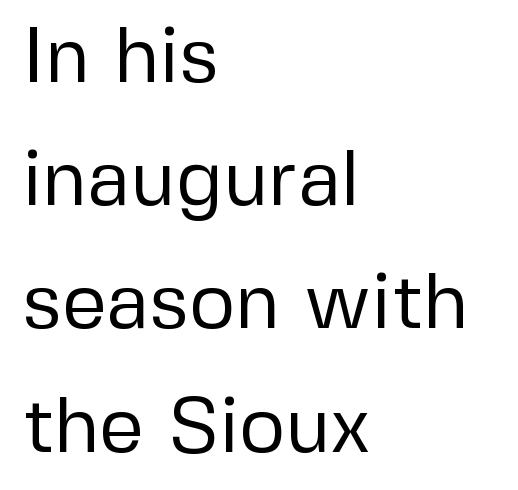
Q: Is the text bold? A: No.
Q: Is the text italic (slanted)? A: No, it is upright.
Q: Is the typeface a serif or a sans-serif typeface? A: Sans-serif.
Q: Is the text underlined? A: No.
Q: How is the paragraph aligned? A: Left-aligned.
Q: Is the spacing between letters normal or unusually wide? A: Normal.
Q: Is the spacing between lines tight, normal or loose? A: Normal.
Q: Width (condensed, normal, or wide)? A: Normal.
Q: Stroke contrast? A: Low.
Q: x-height? A: Medium.
Q: Monospaced? A: No.
